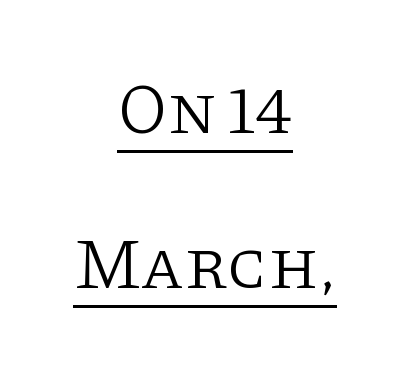
The image shows 71 px light serif type, upright; set centered, loose line spacing (2.18x), normal letter spacing, underlined; low stroke contrast and a large x-height.
